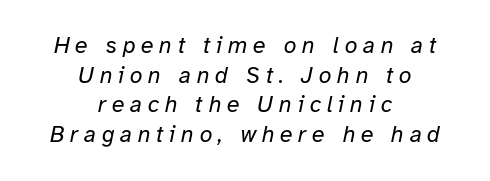
Q: Is the text bold? A: No.
Q: Is the text italic (slanted)? A: Yes, it leans right by about 12 degrees.
Q: Is the text underlined? A: No.
Q: How is the paragraph aligned? A: Centered.
Q: Is the spacing between letters normal or unusually wide? A: Unusually wide.
Q: Is the spacing between lines tight, normal or loose? A: Normal.
